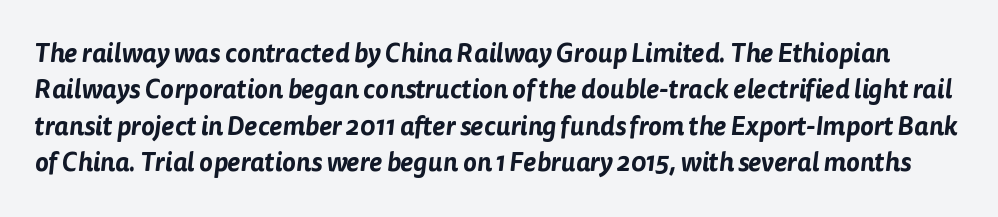
Q: Is the text underlined? A: No.
Q: Is the spacing between letters normal or unusually wide? A: Normal.
Q: Is the spacing between lines tight, normal or loose? A: Normal.
